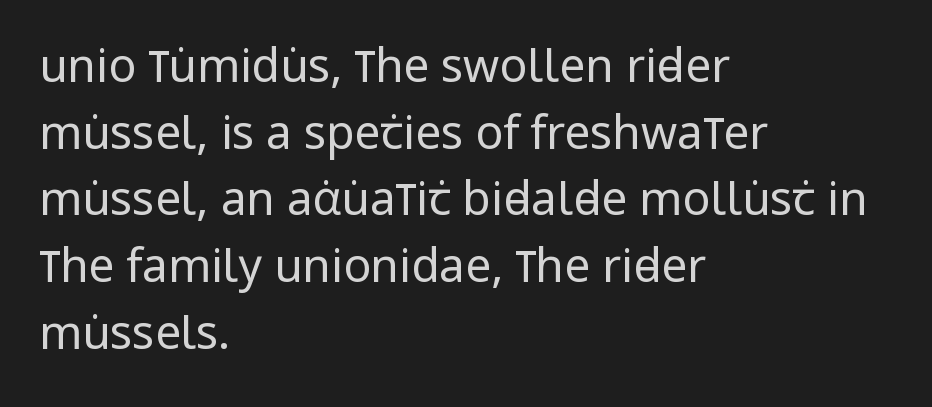
Does the type have serifs? No, each stem ends abruptly. Each letter keeps its own natural width here, so spacing adapts to shape. Ordinary non-slanted type is in use. Each line starts at the same left margin while the right side varies. Default kerning and tracking; the words read as compact shapes.
